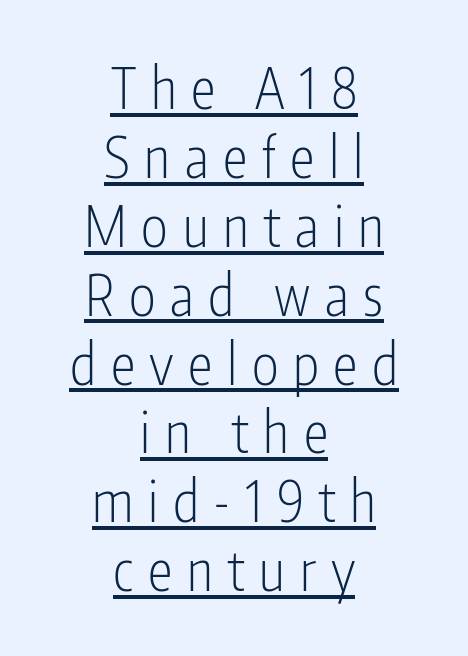
Q: Is the text bold? A: No.
Q: Is the text italic (slanted)? A: No, it is upright.
Q: Is the typeface a serif or a sans-serif typeface? A: Sans-serif.
Q: Is the text underlined? A: Yes.
Q: How is the paragraph aligned? A: Centered.
Q: Is the spacing between letters normal or unusually wide? A: Unusually wide.
Q: Width (condensed, normal, or wide)? A: Condensed.
Q: Stroke contrast? A: Low.
Q: x-height? A: Medium.
Q: Monospaced? A: No.
